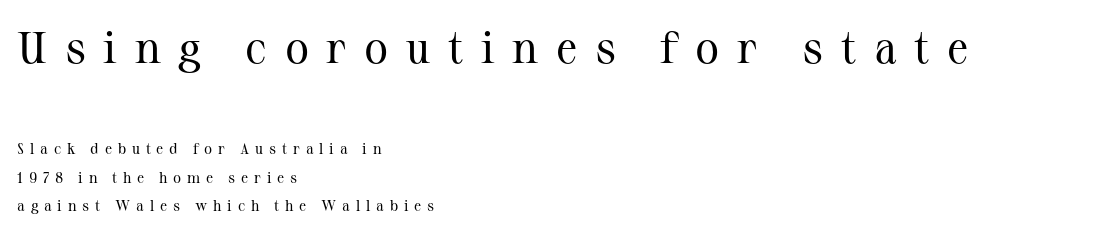
{"serif": "yes", "italic": "no", "bold": "no", "weight": "regular", "width": "normal", "stroke_contrast": "medium", "x_height": "medium", "monospaced": "no", "underline": "no", "align": "left", "line_spacing": "loose", "line_spacing_ratio": 1.9, "letter_spacing": "wide", "letter_spacing_em": 0.39, "larger_block": "first", "size_ratio": 3.0, "glyph_px": 45}
